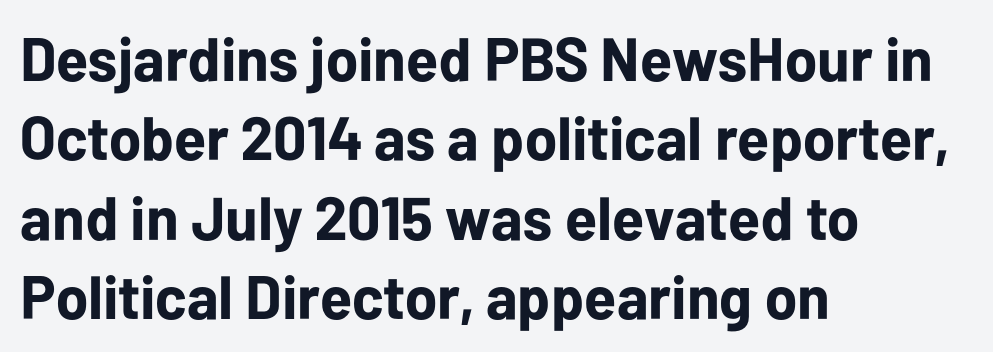
The image shows 61 px bold sans-serif type, upright; set left-aligned, normal line spacing (1.3x), normal letter spacing, not underlined; low stroke contrast and a medium x-height.
